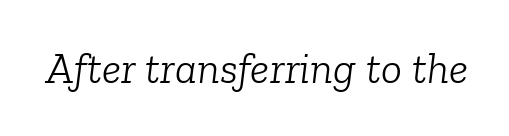
Q: Is the text bold? A: No.
Q: Is the text italic (slanted)? A: Yes, it leans right by about 6 degrees.
Q: Is the typeface a serif or a sans-serif typeface? A: Serif.
Q: Is the text underlined? A: No.
Q: Is the spacing between letters normal or unusually wide? A: Normal.
Q: Width (condensed, normal, or wide)? A: Normal.
Q: Stroke contrast? A: Low.
Q: x-height? A: Medium.
Q: Monospaced? A: No.
